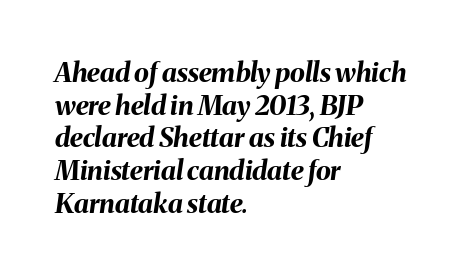
{"italic": "yes", "lean": "right", "slant_degrees": 8, "bold": "yes", "underline": "no", "align": "left", "line_spacing_ratio": 1.21, "letter_spacing": "normal", "letter_spacing_em": 0.0, "glyph_px": 27}
